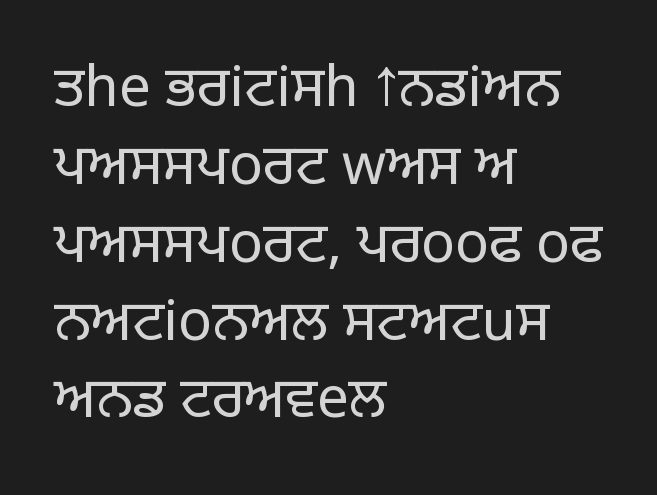
{"serif": "no", "italic": "no", "bold": "no", "weight": "light", "width": "normal", "stroke_contrast": "low", "x_height": "large", "monospaced": "no", "underline": "no", "align": "left", "line_spacing": "normal", "line_spacing_ratio": 1.39, "letter_spacing": "normal", "letter_spacing_em": 0.0, "glyph_px": 56}
